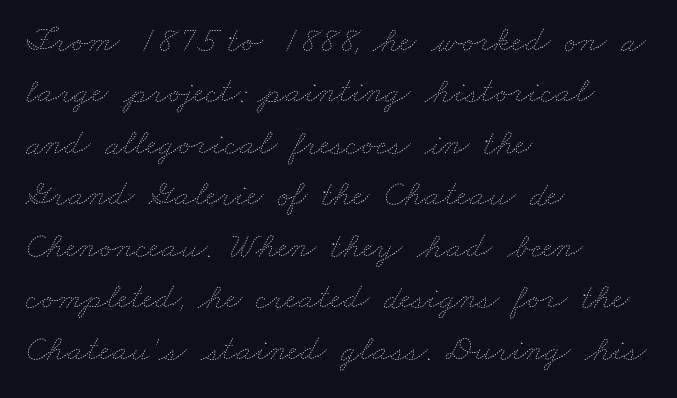
{"bold": "no", "weight": "thin", "width": "wide", "stroke_contrast": "low", "x_height": "small", "monospaced": "no", "underline": "no", "align": "left", "line_spacing": "normal", "line_spacing_ratio": 1.43, "letter_spacing": "normal", "letter_spacing_em": 0.0, "glyph_px": 36}
